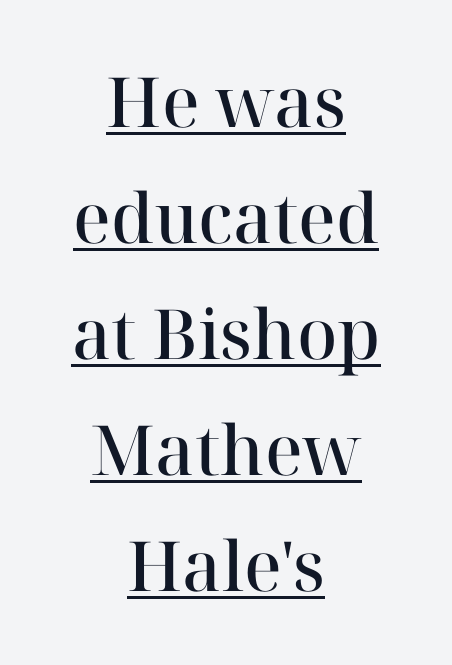
Q: Is the text bold? A: Semi-bold.
Q: Is the text italic (slanted)? A: No, it is upright.
Q: Is the typeface a serif or a sans-serif typeface? A: Serif.
Q: Is the text underlined? A: Yes.
Q: How is the paragraph aligned? A: Centered.
Q: Is the spacing between letters normal or unusually wide? A: Normal.
Q: Is the spacing between lines tight, normal or loose? A: Normal.
Q: Width (condensed, normal, or wide)? A: Normal.
Q: Stroke contrast? A: High.
Q: x-height? A: Medium.
Q: Monospaced? A: No.
